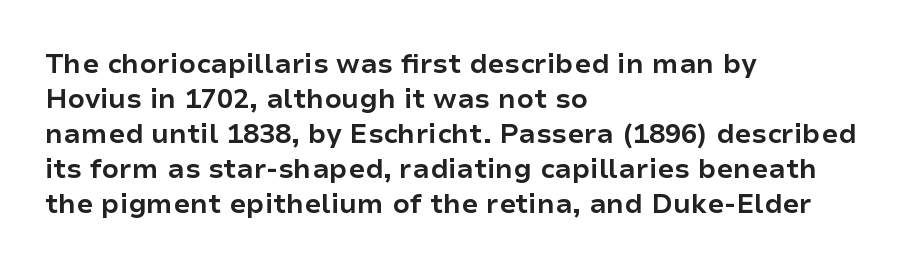
The image shows 27 px bold type, upright; set left-aligned, normal line spacing (1.3x), normal letter spacing, not underlined.
